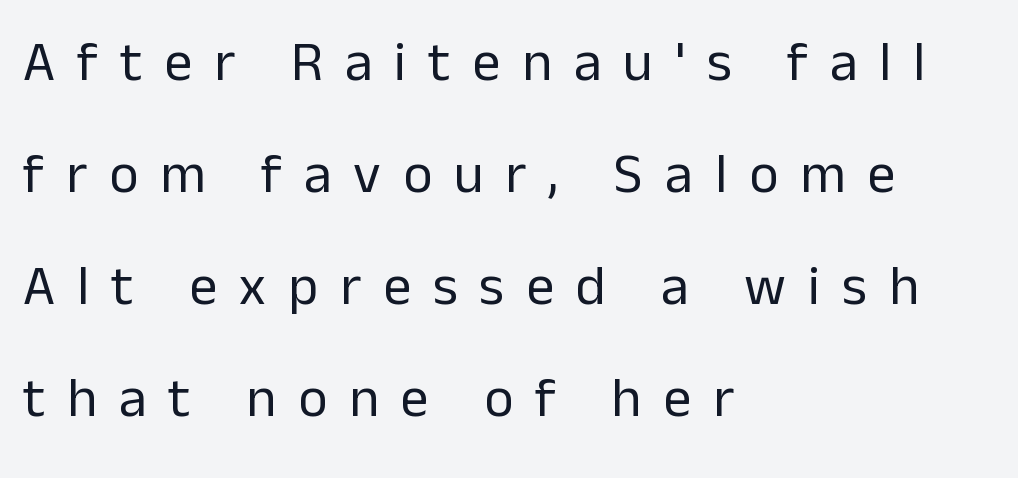
One glance says open: line gaps are wider than usual. Is the stroke heavy? The answer is a plain regular-or-lighter. A bare baseline throughout the passage. Typographically, this falls in the sans-serif category. A typesetter would call this proportional, since set widths differ per character.
